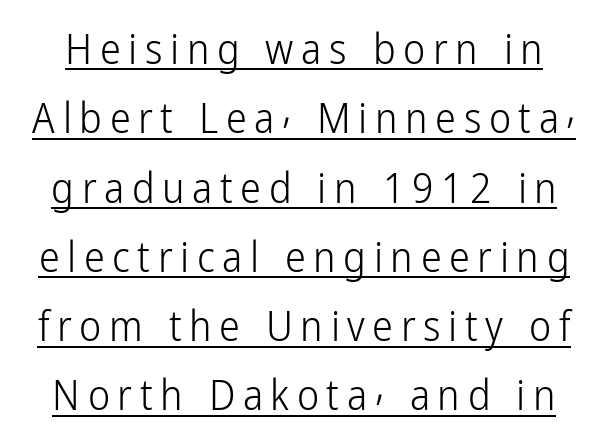
{"serif": "no", "italic": "no", "bold": "no", "weight": "light", "width": "condensed", "stroke_contrast": "low", "x_height": "medium", "monospaced": "no", "underline": "yes", "line_spacing": "normal", "line_spacing_ratio": 1.65, "glyph_px": 42}
